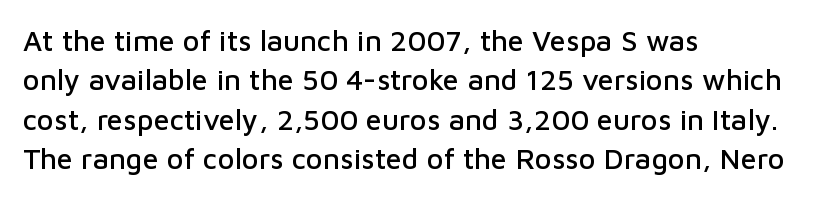
The image shows 29 px sans-serif type, upright; set left-aligned, normal line spacing (1.36x), normal letter spacing, not underlined; low stroke contrast and a medium x-height.
